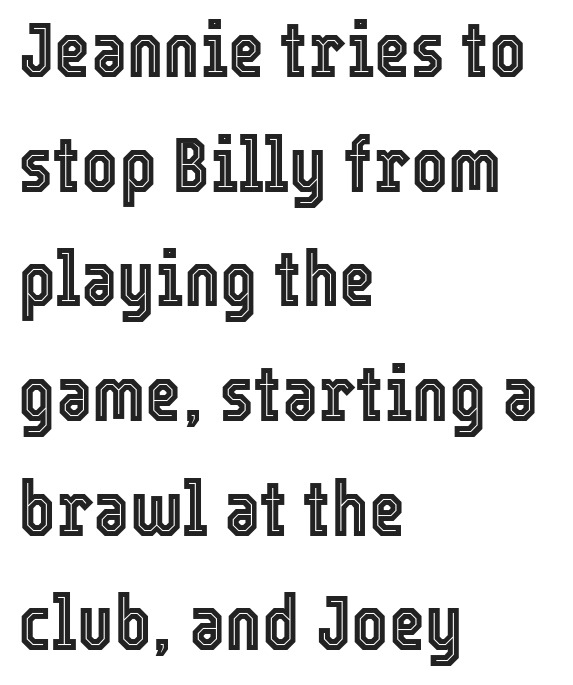
{"italic": "no", "width": "condensed", "x_height": "medium", "monospaced": "no", "underline": "no", "align": "left", "line_spacing": "normal", "line_spacing_ratio": 1.47, "letter_spacing": "normal", "letter_spacing_em": 0.0, "glyph_px": 78}
